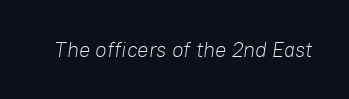
The image shows 21 px text type, italic (leaning right); set normal letter spacing, not underlined.
